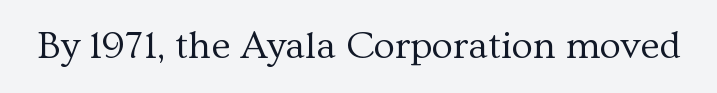
The image shows 39 px regular-weight serif type, upright; set normal letter spacing, not underlined; medium stroke contrast and a medium x-height.
